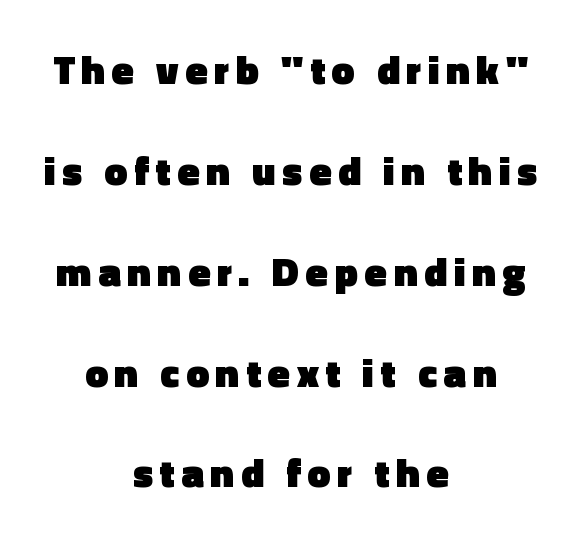
{"serif": "no", "italic": "no", "bold": "yes", "weight": "heavy", "width": "normal", "x_height": "medium", "monospaced": "no", "underline": "no", "align": "center", "line_spacing": "loose", "line_spacing_ratio": 2.46, "glyph_px": 41}
